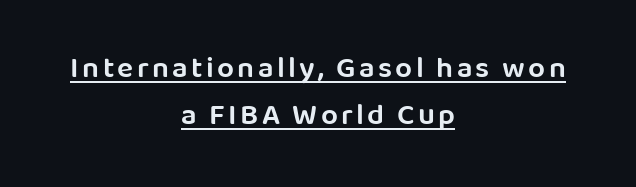
The letters stand upright; this is a roman face. Compared with undecorated copy, this sample adds a rule below the words. This is the in-between weight designers call semibold or demi. Does the leading feel generous? No, just average. Check where the strokes stop: nothing finishes them off — pure sans. Centered paragraph, ragged on both sides.
